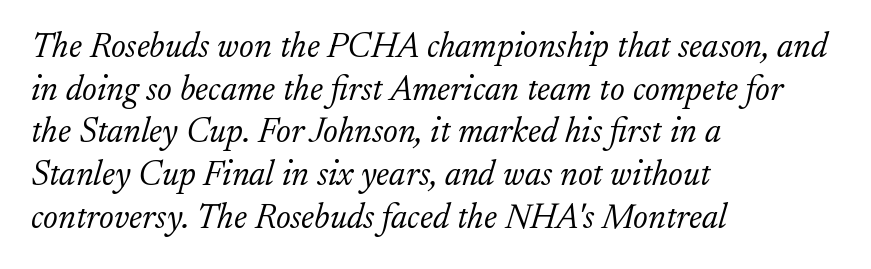
{"serif": "yes", "italic": "yes", "lean": "right", "slant_degrees": 17, "bold": "no", "weight": "light", "width": "normal", "stroke_contrast": "low", "x_height": "small", "monospaced": "no", "underline": "no", "align": "left", "line_spacing_ratio": 1.22, "letter_spacing": "normal", "letter_spacing_em": 0.0, "glyph_px": 35}
